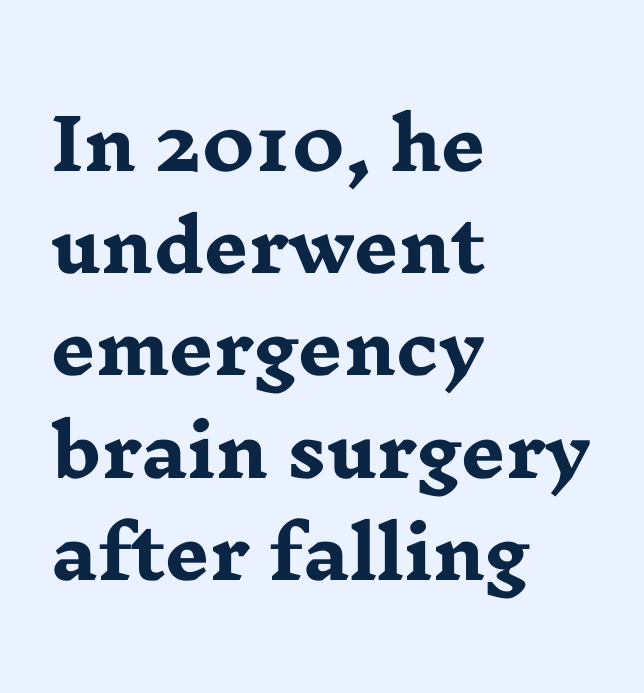
The image shows 70 px heavy, wide serif type, upright; set left-aligned, normal line spacing (1.46x), normal letter spacing, not underlined; low stroke contrast and a medium x-height.
